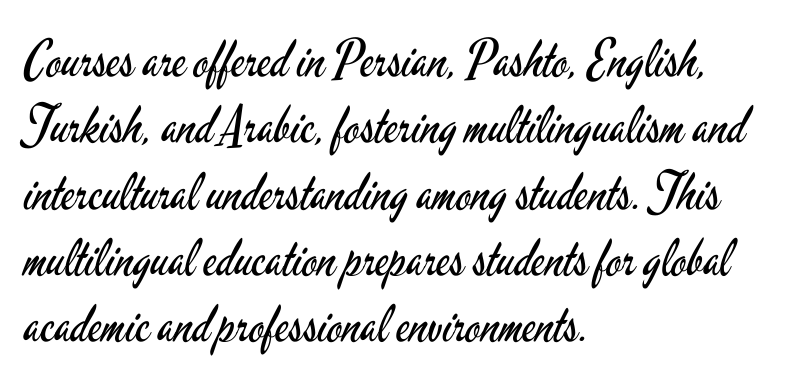
Q: Is the text bold? A: No.
Q: Is the text italic (slanted)? A: Yes.
Q: Is the typeface a serif or a sans-serif typeface? A: Sans-serif.
Q: Is the text underlined? A: No.
Q: How is the paragraph aligned? A: Left-aligned.
Q: Is the spacing between letters normal or unusually wide? A: Normal.
Q: Is the spacing between lines tight, normal or loose? A: Normal.
Q: Width (condensed, normal, or wide)? A: Condensed.
Q: Stroke contrast? A: Low.
Q: x-height? A: Small.
Q: Monospaced? A: No.
